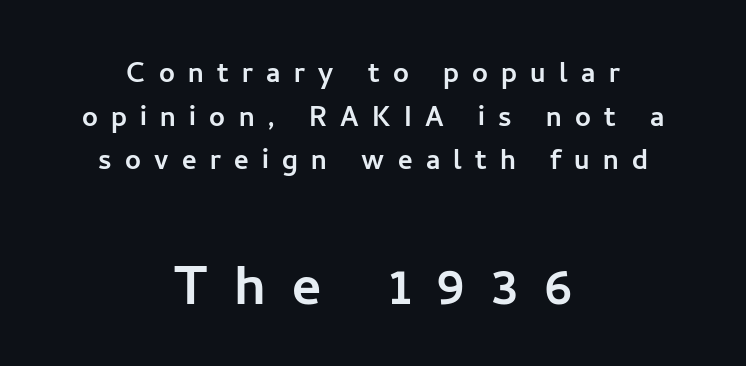
{"serif": "no", "italic": "no", "width": "normal", "stroke_contrast": "low", "x_height": "medium", "monospaced": "no", "underline": "no", "align": "center", "line_spacing": "normal", "line_spacing_ratio": 1.25, "letter_spacing": "wide", "letter_spacing_em": 0.38, "larger_block": "second", "size_ratio": 2.0, "glyph_px": 70}
